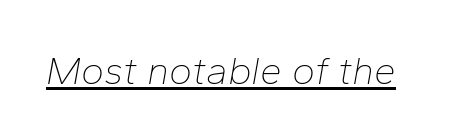
{"italic": "yes", "lean": "right", "slant_degrees": 10, "bold": "no", "weight": "thin", "width": "normal", "stroke_contrast": "low", "x_height": "medium", "monospaced": "no", "underline": "yes", "letter_spacing": "normal", "letter_spacing_em": 0.0, "glyph_px": 39}
